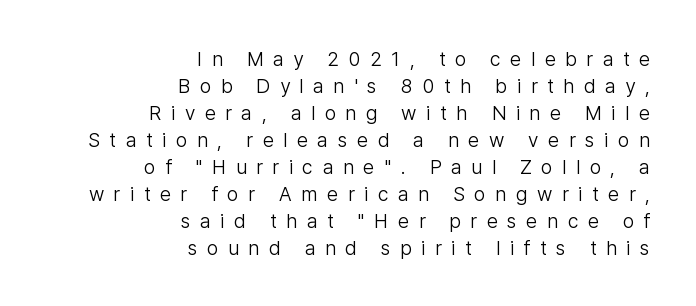
Bare-footed words on every line. This sample uses an upright cut, with every glyph sitting square on the baseline. Leading matches the norm, producing a regular column. Weight: not bold — regular or lighter. Compared with a flush-left layout, this one pins lines to the opposite, right side. What stands out about the letter spacing? Its width — letters are far apart.
